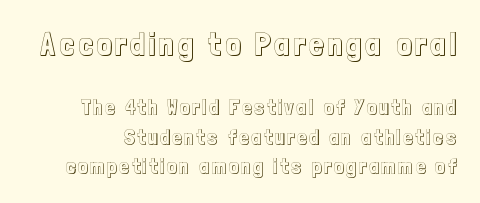
The image shows 32 px condensed type, upright; set normal line spacing (1.4x), not underlined; the first (top) block is 1.52x larger; a medium x-height.
